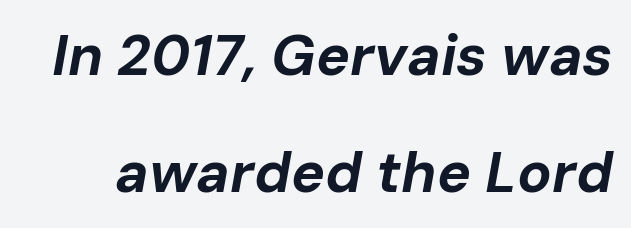
Letters rest on an invisible, unmarked baseline. These lines were composed using italics. The characters look thick and weighty, a clear bold. Airy leading. Do the characters align in a grid? No, the font is proportional. Characters follow at the spacing the type designer built in.
